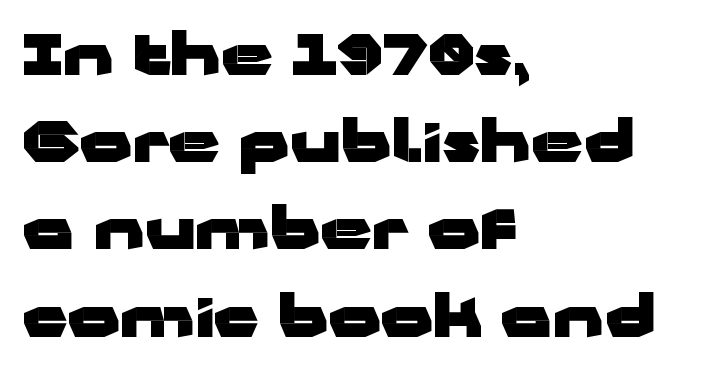
Q: Is the text bold? A: Yes.
Q: Is the text italic (slanted)? A: No, it is upright.
Q: Is the typeface a serif or a sans-serif typeface? A: Sans-serif.
Q: Is the text underlined? A: No.
Q: How is the paragraph aligned? A: Left-aligned.
Q: Is the spacing between letters normal or unusually wide? A: Normal.
Q: Is the spacing between lines tight, normal or loose? A: Normal.
Q: Width (condensed, normal, or wide)? A: Wide.
Q: Stroke contrast? A: Low.
Q: x-height? A: Medium.
Q: Monospaced? A: No.
